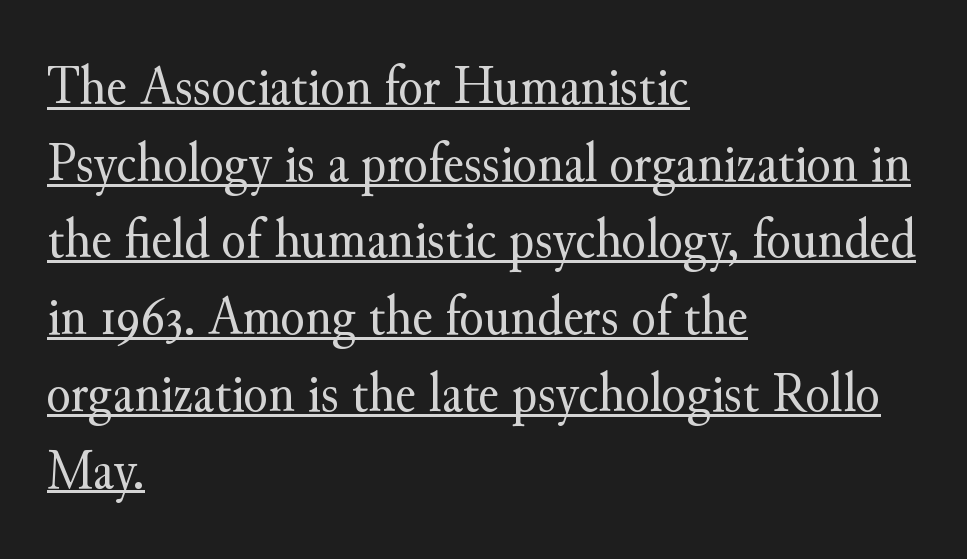
{"serif": "yes", "italic": "no", "bold": "no", "weight": "regular", "width": "normal", "stroke_contrast": "medium", "x_height": "small", "monospaced": "no", "underline": "yes", "align": "left", "line_spacing": "normal", "line_spacing_ratio": 1.37, "letter_spacing": "normal", "letter_spacing_em": 0.0, "glyph_px": 56}
